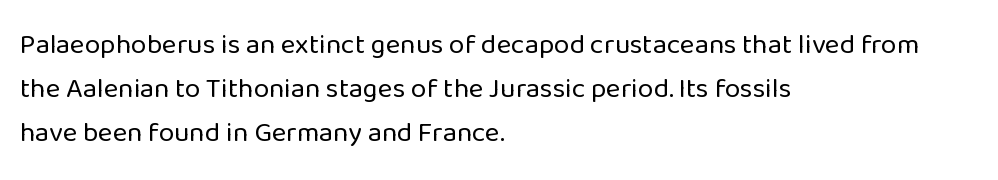
The image shows 28 px regular-weight sans-serif type, upright; set left-aligned, normal line spacing (1.58x), normal letter spacing, not underlined; low stroke contrast and a medium x-height.
